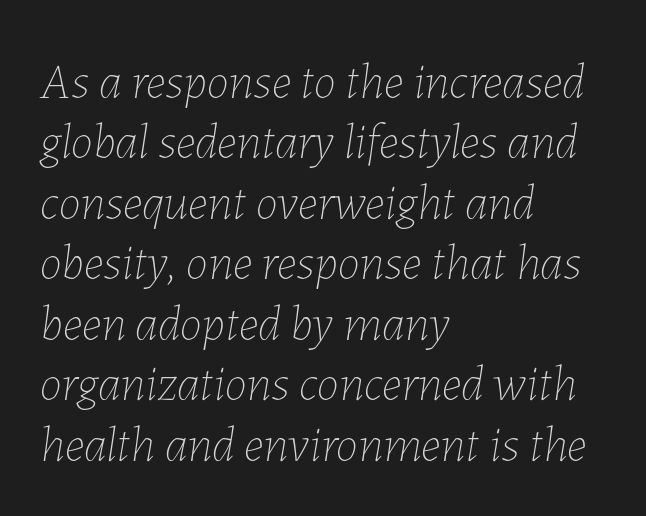
{"italic": "yes", "lean": "right", "slant_degrees": 7, "bold": "no", "weight": "thin", "width": "normal", "stroke_contrast": "low", "x_height": "medium", "monospaced": "no", "underline": "no", "align": "left", "line_spacing_ratio": 1.21, "letter_spacing": "normal", "letter_spacing_em": 0.0, "glyph_px": 50}
